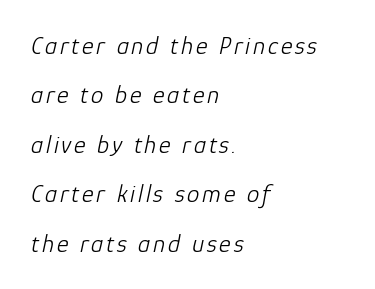
The image shows 25 px text type, italic (leaning right); set left-aligned, loose line spacing (1.98x), not underlined.
